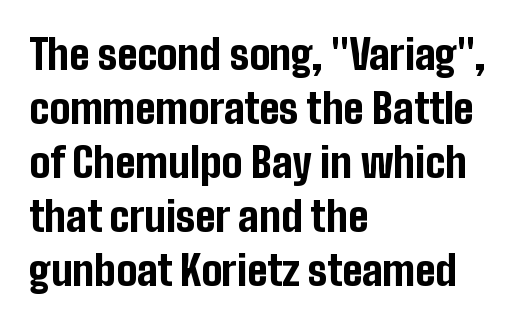
Q: Is the text bold? A: Yes.
Q: Is the text italic (slanted)? A: No, it is upright.
Q: Is the typeface a serif or a sans-serif typeface? A: Sans-serif.
Q: Is the text underlined? A: No.
Q: How is the paragraph aligned? A: Left-aligned.
Q: Is the spacing between letters normal or unusually wide? A: Normal.
Q: Is the spacing between lines tight, normal or loose? A: Normal.
Q: Width (condensed, normal, or wide)? A: Condensed.
Q: Stroke contrast? A: Low.
Q: x-height? A: Medium.
Q: Monospaced? A: No.
